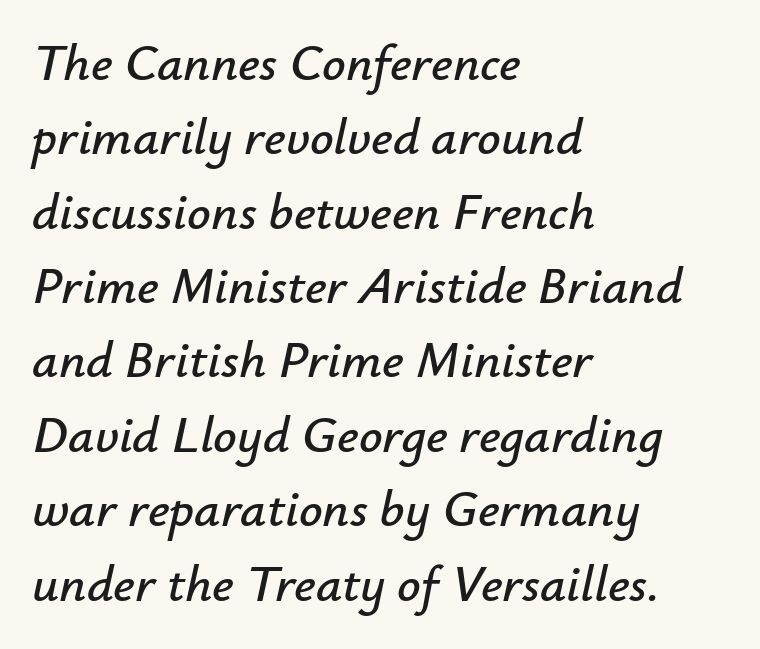
Q: Is the text italic (slanted)? A: Yes, it leans right by about 12 degrees.
Q: Is the text underlined? A: No.
Q: How is the paragraph aligned? A: Left-aligned.
Q: Is the spacing between letters normal or unusually wide? A: Normal.
Q: Is the spacing between lines tight, normal or loose? A: Normal.
Q: Width (condensed, normal, or wide)? A: Normal.
Q: Stroke contrast? A: Low.
Q: x-height? A: Small.
Q: Monospaced? A: No.
